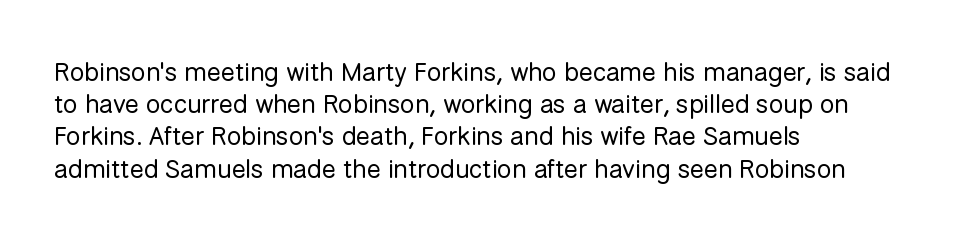
{"italic": "no", "bold": "no", "underline": "no", "align": "left", "line_spacing_ratio": 1.24, "letter_spacing": "normal", "letter_spacing_em": 0.0, "glyph_px": 26}
